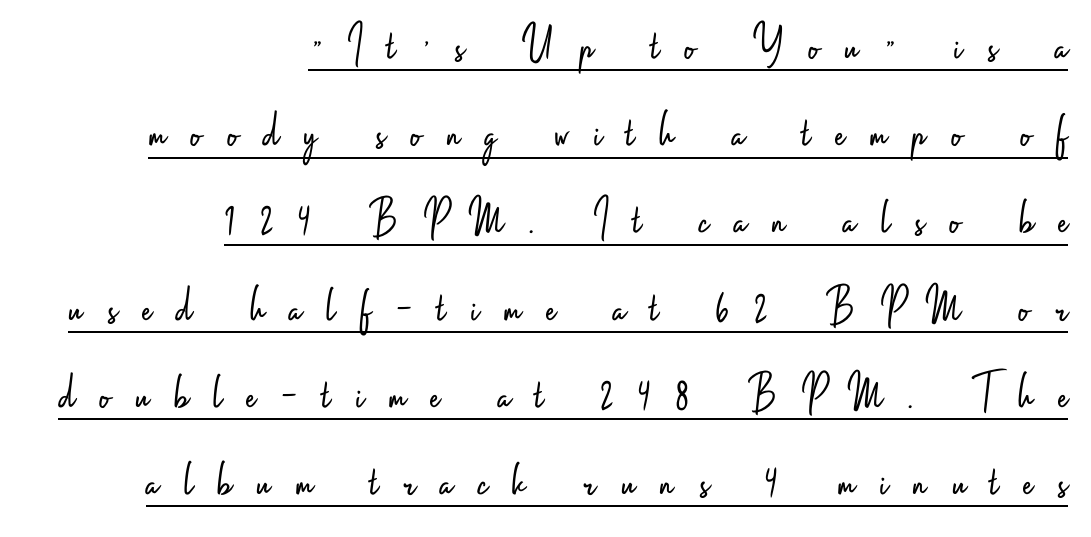
The image shows 51 px light, condensed sans-serif type; set right-aligned, line spacing 1.71x, unusually wide letter spacing (+0.49 em), underlined; low stroke contrast and a small x-height.
